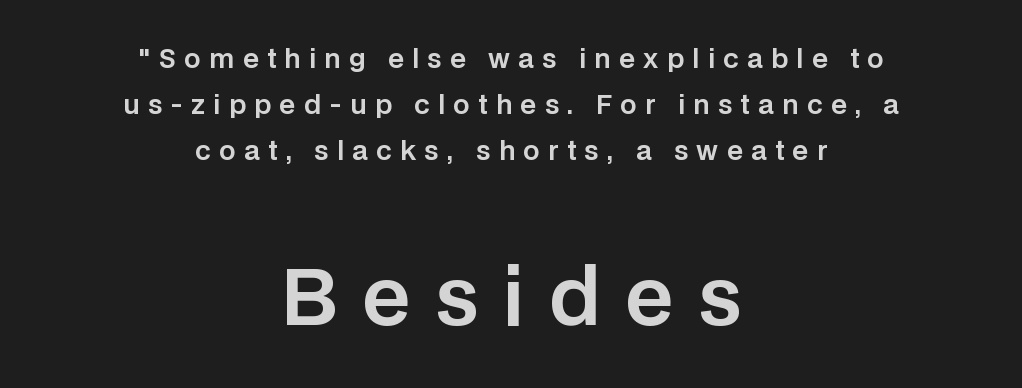
The image shows 78 px sans-serif type, upright; set centered, line spacing 1.76x, unusually wide letter spacing (+0.32 em), not underlined; the second (bottom) block is 3.0x larger; low stroke contrast and a large x-height.
